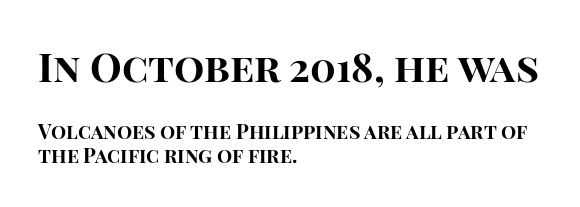
{"serif": "no", "italic": "no", "bold": "yes", "weight": "bold", "width": "normal", "stroke_contrast": "high", "x_height": "large", "monospaced": "no", "underline": "no", "align": "left", "line_spacing_ratio": 1.18, "letter_spacing": "normal", "letter_spacing_em": 0.0, "larger_block": "first", "size_ratio": 2.0, "glyph_px": 40}
